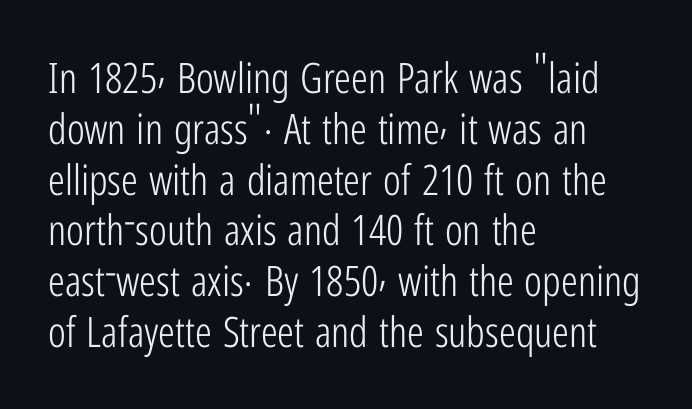
Q: Is the text bold? A: No.
Q: Is the text italic (slanted)? A: No, it is upright.
Q: Is the typeface a serif or a sans-serif typeface? A: Sans-serif.
Q: Is the text underlined? A: No.
Q: How is the paragraph aligned? A: Left-aligned.
Q: Is the spacing between letters normal or unusually wide? A: Normal.
Q: Width (condensed, normal, or wide)? A: Condensed.
Q: Stroke contrast? A: Low.
Q: x-height? A: Medium.
Q: Monospaced? A: No.
